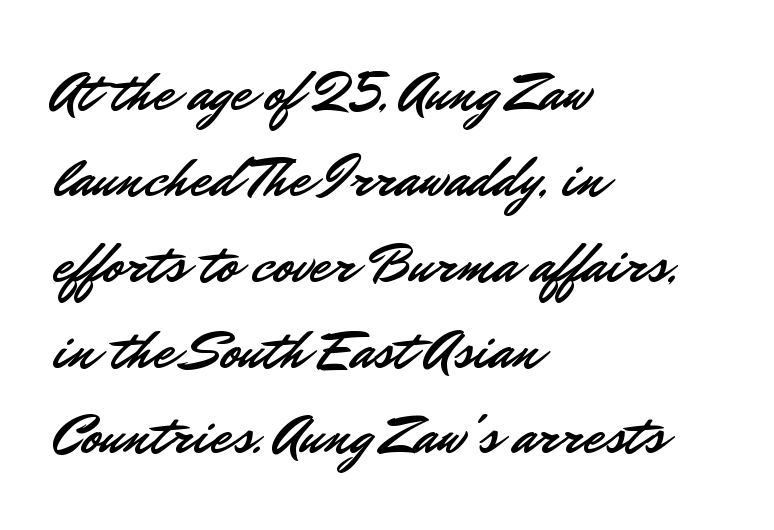
The image shows 58 px sans-serif type; set left-aligned, normal line spacing (1.48x), normal letter spacing, not underlined; low stroke contrast and a small x-height.
